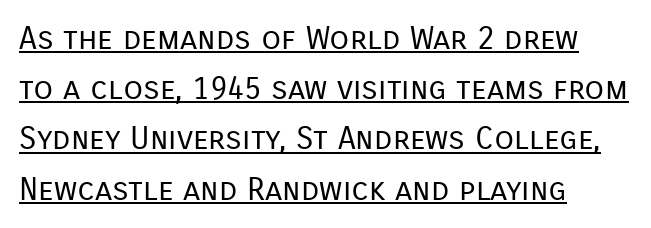
The image shows 32 px regular-weight sans-serif type, upright; set left-aligned, normal line spacing (1.57x), normal letter spacing, underlined; low stroke contrast and a medium x-height.
